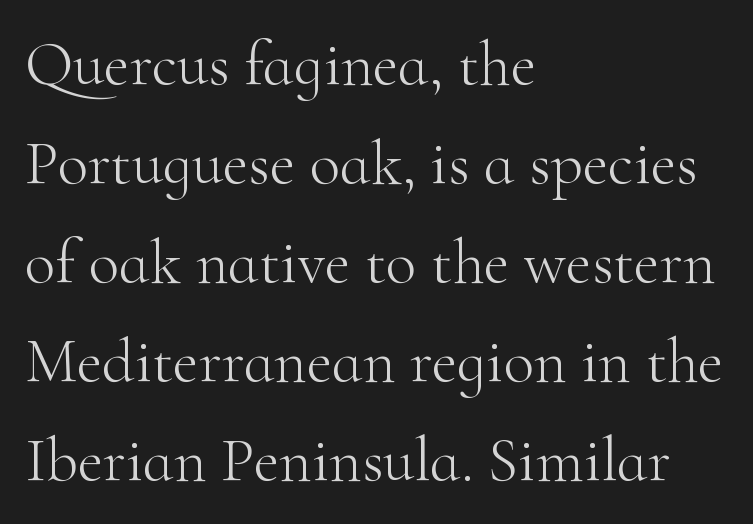
Each line starts at the same left margin while the right side varies. Just letters on the line, the space beneath them empty. Spacing verdict: proportional, widths tailored to each character. Designer's note — italics off, roman on. The leading is moderate, giving the passage an even texture. Are there feet on the stems? There are — it's a serif.
